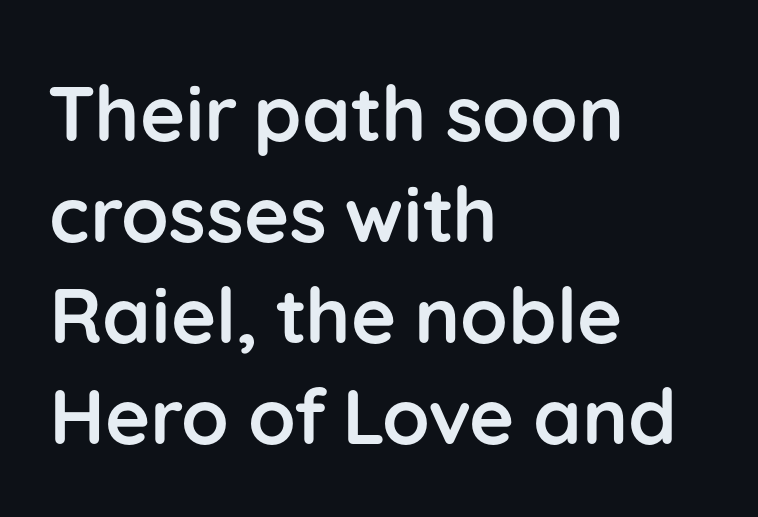
Q: Is the text bold? A: Yes.
Q: Is the text italic (slanted)? A: No, it is upright.
Q: Is the typeface a serif or a sans-serif typeface? A: Sans-serif.
Q: Is the text underlined? A: No.
Q: How is the paragraph aligned? A: Left-aligned.
Q: Is the spacing between letters normal or unusually wide? A: Normal.
Q: Is the spacing between lines tight, normal or loose? A: Normal.
Q: Width (condensed, normal, or wide)? A: Normal.
Q: Stroke contrast? A: Low.
Q: x-height? A: Medium.
Q: Monospaced? A: No.
